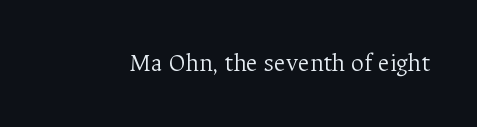
The rendering keeps characters at their native spacing. The font sits on the lighter half of the weight spectrum, regular included. Quick note: underline off. Is there any slant? The stems are plumb.
